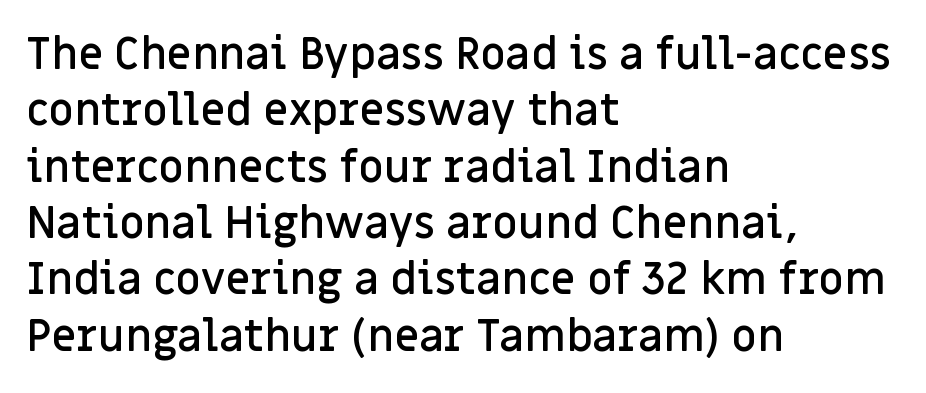
Q: Is the text bold? A: Semi-bold.
Q: Is the text italic (slanted)? A: No, it is upright.
Q: Is the typeface a serif or a sans-serif typeface? A: Sans-serif.
Q: Is the text underlined? A: No.
Q: How is the paragraph aligned? A: Left-aligned.
Q: Is the spacing between letters normal or unusually wide? A: Normal.
Q: Is the spacing between lines tight, normal or loose? A: Normal.
Q: Width (condensed, normal, or wide)? A: Normal.
Q: Stroke contrast? A: Low.
Q: x-height? A: Large.
Q: Monospaced? A: No.
